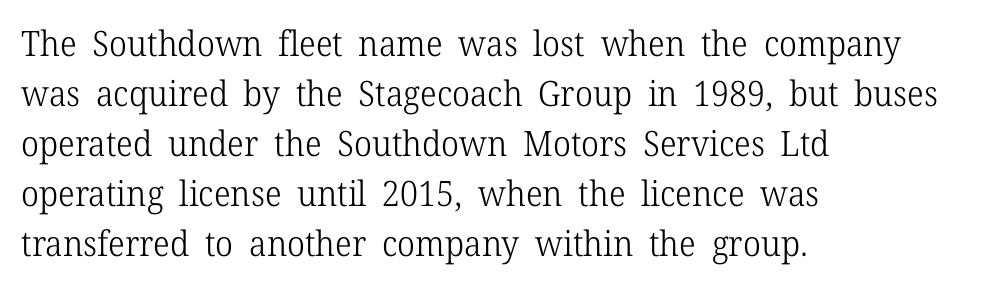
{"serif": "yes", "italic": "no", "bold": "no", "weight": "light", "width": "normal", "stroke_contrast": "low", "x_height": "medium", "monospaced": "no", "underline": "no", "align": "left", "line_spacing": "normal", "line_spacing_ratio": 1.43, "letter_spacing": "normal", "letter_spacing_em": 0.0, "glyph_px": 35}
